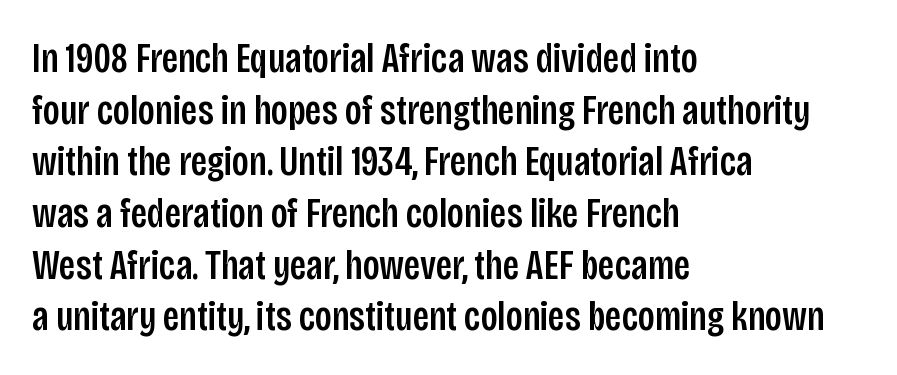
The image shows 42 px condensed sans-serif type, upright; set left-aligned, line spacing 1.23x, normal letter spacing, not underlined; low stroke contrast and a large x-height.
